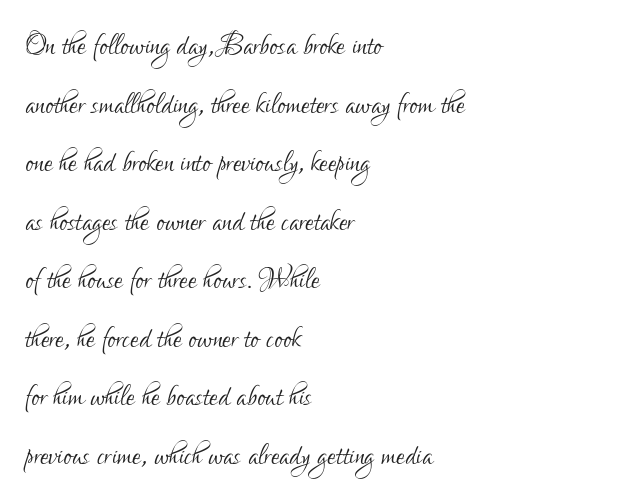
{"serif": "no", "bold": "no", "weight": "light", "width": "condensed", "stroke_contrast": "low", "x_height": "small", "monospaced": "no", "underline": "no", "align": "left", "line_spacing": "normal", "line_spacing_ratio": 1.54, "letter_spacing": "normal", "letter_spacing_em": 0.0, "glyph_px": 38}
